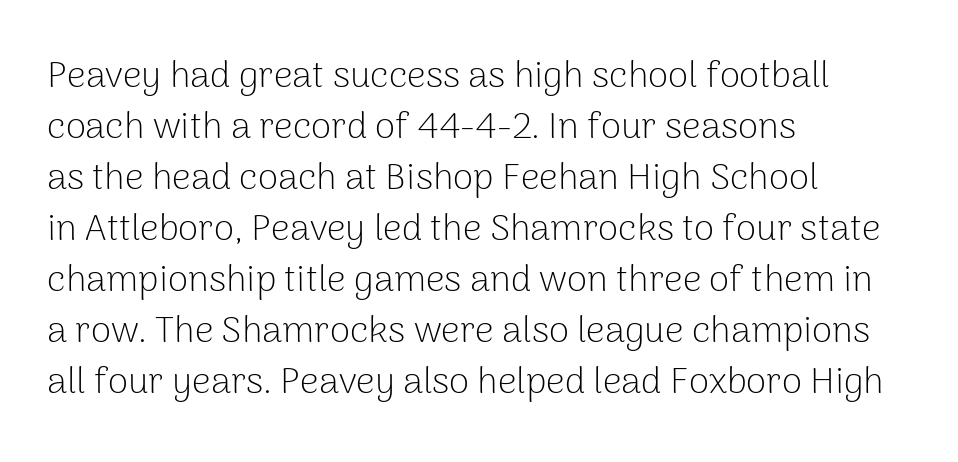
{"serif": "no", "italic": "no", "bold": "no", "weight": "light", "width": "normal", "stroke_contrast": "low", "x_height": "medium", "monospaced": "no", "underline": "no", "align": "left", "line_spacing": "normal", "line_spacing_ratio": 1.38, "letter_spacing": "normal", "letter_spacing_em": 0.0, "glyph_px": 37}
